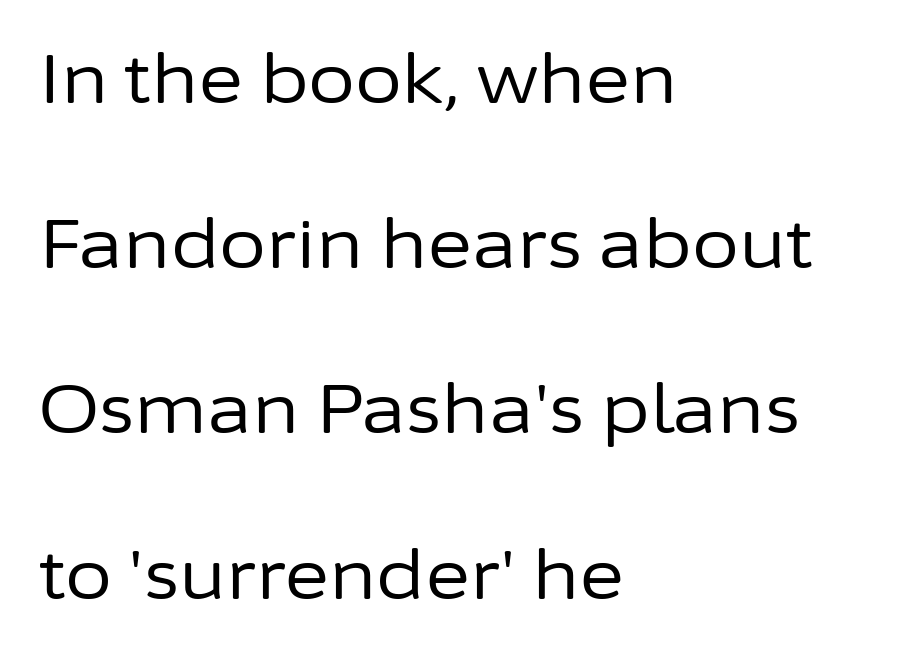
The image shows 68 px regular-weight sans-serif type, upright; set left-aligned, loose line spacing (2.43x), normal letter spacing, not underlined; low stroke contrast and a medium x-height.
